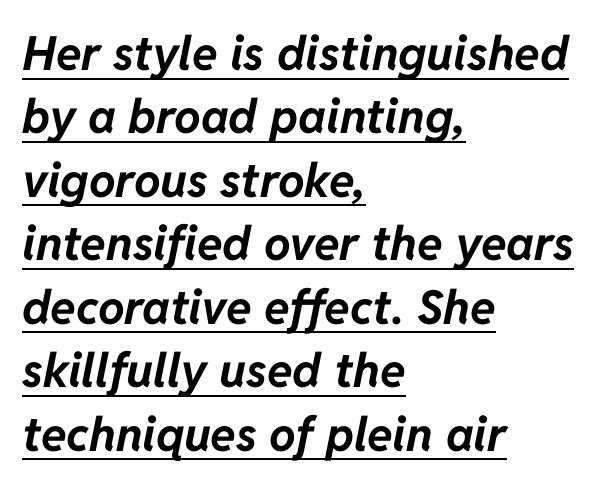
The image shows 47 px bold type, italic (leaning right); set left-aligned, normal line spacing (1.35x), normal letter spacing, underlined; low stroke contrast and a medium x-height.
